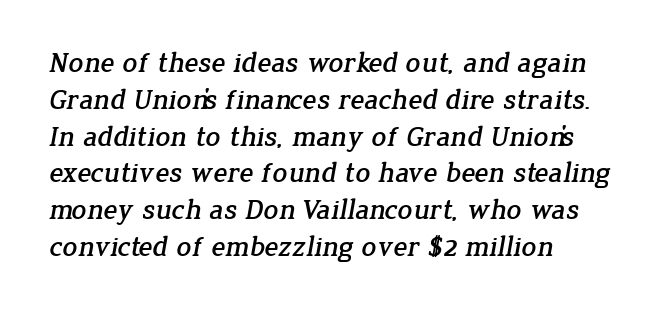
The image shows 29 px serif type; set left-aligned, normal line spacing (1.27x), normal letter spacing, not underlined; low stroke contrast and a medium x-height.
